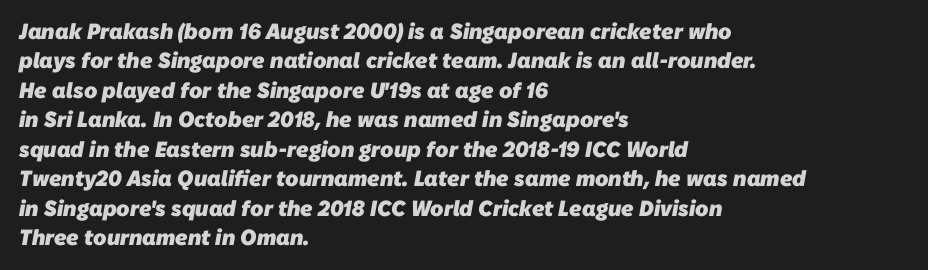
Q: Is the text bold? A: Yes.
Q: Is the text underlined? A: No.
Q: How is the paragraph aligned? A: Left-aligned.
Q: Is the spacing between letters normal or unusually wide? A: Normal.
Q: Is the spacing between lines tight, normal or loose? A: Normal.
